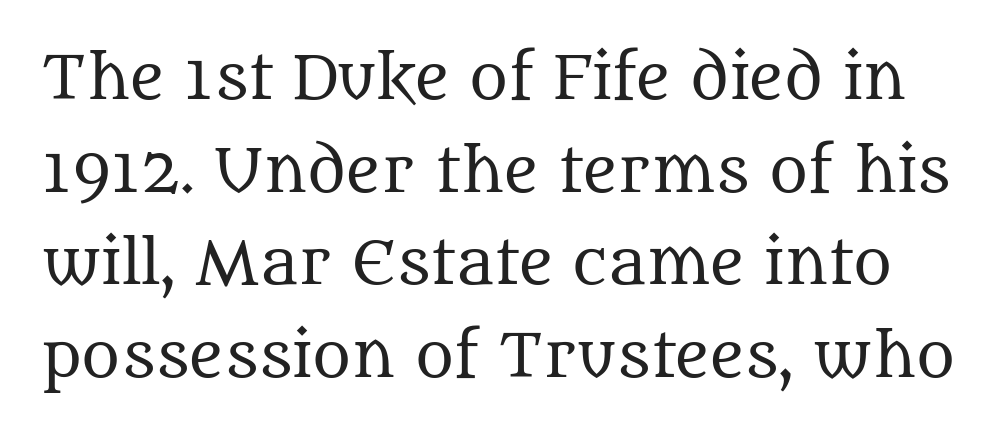
{"serif": "yes", "italic": "no", "bold": "no", "weight": "regular", "width": "normal", "stroke_contrast": "medium", "x_height": "large", "monospaced": "no", "underline": "no", "line_spacing": "normal", "line_spacing_ratio": 1.57, "letter_spacing": "normal", "letter_spacing_em": 0.0, "glyph_px": 59}
